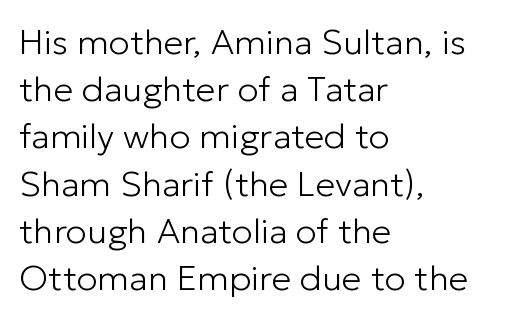
The image shows 35 px light sans-serif type, upright; set left-aligned, normal line spacing (1.35x), normal letter spacing, not underlined; low stroke contrast and a medium x-height.
